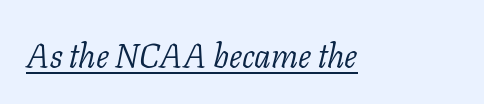
Q: Is the text bold? A: No.
Q: Is the text italic (slanted)? A: Yes, it leans right by about 11 degrees.
Q: Is the typeface a serif or a sans-serif typeface? A: Serif.
Q: Is the text underlined? A: Yes.
Q: Is the spacing between letters normal or unusually wide? A: Normal.
Q: Width (condensed, normal, or wide)? A: Normal.
Q: Stroke contrast? A: Low.
Q: x-height? A: Medium.
Q: Monospaced? A: No.
